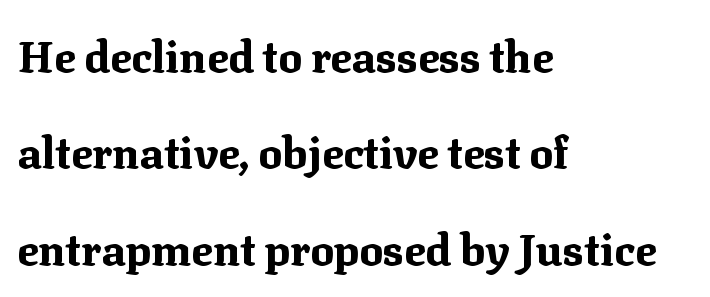
Q: Is the text bold? A: Yes.
Q: Is the text italic (slanted)? A: No, it is upright.
Q: Is the typeface a serif or a sans-serif typeface? A: Serif.
Q: Is the text underlined? A: No.
Q: How is the paragraph aligned? A: Left-aligned.
Q: Is the spacing between letters normal or unusually wide? A: Normal.
Q: Is the spacing between lines tight, normal or loose? A: Loose.
Q: Width (condensed, normal, or wide)? A: Normal.
Q: Stroke contrast? A: Medium.
Q: x-height? A: Medium.
Q: Monospaced? A: No.
